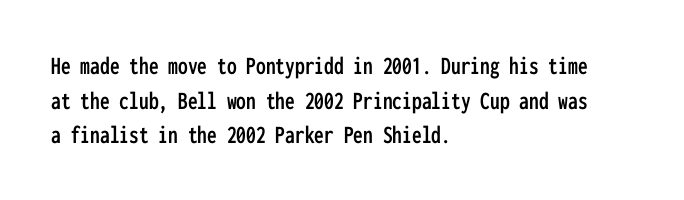
The image shows 26 px text type, upright; set left-aligned, normal line spacing (1.33x), normal letter spacing, not underlined.
